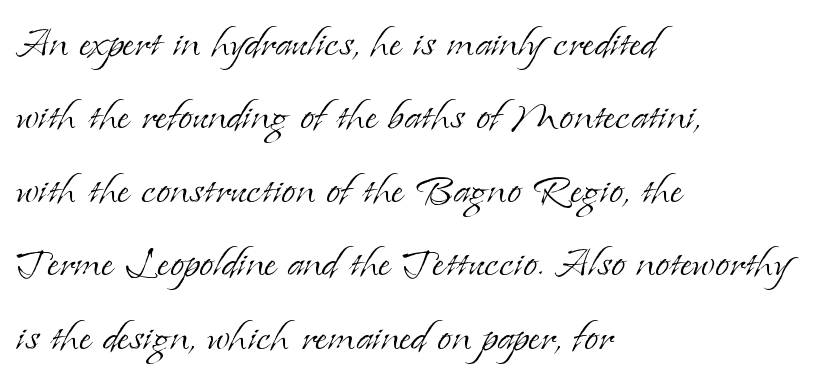
Q: Is the text bold? A: No.
Q: Is the text italic (slanted)? A: Yes.
Q: Is the typeface a serif or a sans-serif typeface? A: Serif.
Q: Is the text underlined? A: No.
Q: How is the paragraph aligned? A: Left-aligned.
Q: Is the spacing between letters normal or unusually wide? A: Normal.
Q: Is the spacing between lines tight, normal or loose? A: Normal.
Q: Width (condensed, normal, or wide)? A: Normal.
Q: Stroke contrast? A: Low.
Q: x-height? A: Small.
Q: Monospaced? A: No.
